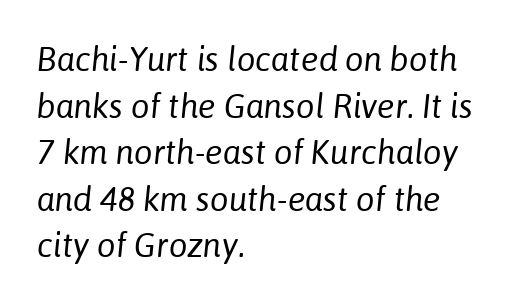
The baseline area is clear. Weight class: somewhere from thin through regular. Honestly, the letter spacing is just normal — you wouldn't notice it. Varying glyph widths throughout — classic text-font behaviour. The rendering uses a moderate line-height, typical for paragraphs. The passage shown leans; its letterforms are oblique.
